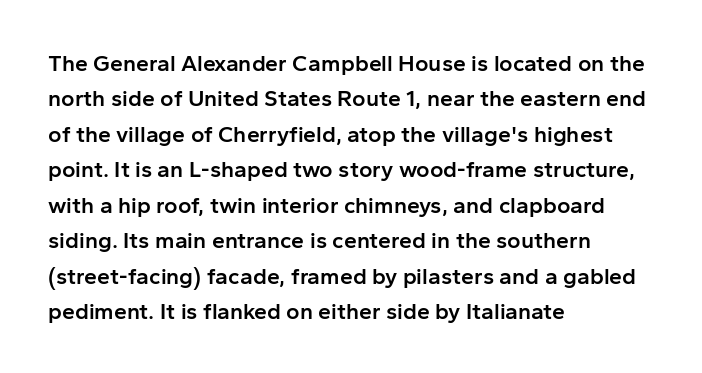
A bit beefed up — I'd call it semibold rather than bold. Upright lettering throughout. Students, observe: this is what conventionally led text looks like. The typesetter chose a ragged-right arrangement here. The rendering keeps characters at their native spacing. Only glyphs here, with clear space below each row.
